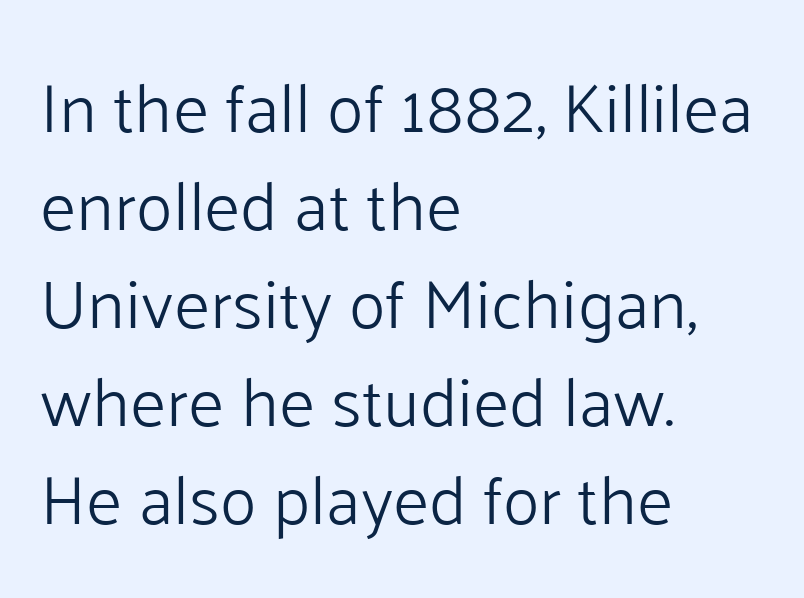
The image shows 69 px light sans-serif type, upright; set left-aligned, normal line spacing (1.42x), normal letter spacing, not underlined; low stroke contrast and a medium x-height.
